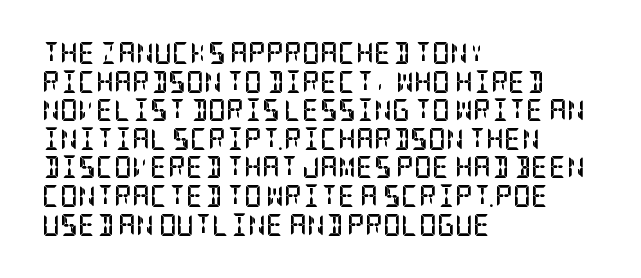
The image shows 22 px bold type, upright; set left-aligned, normal line spacing (1.3x), normal letter spacing, not underlined.
